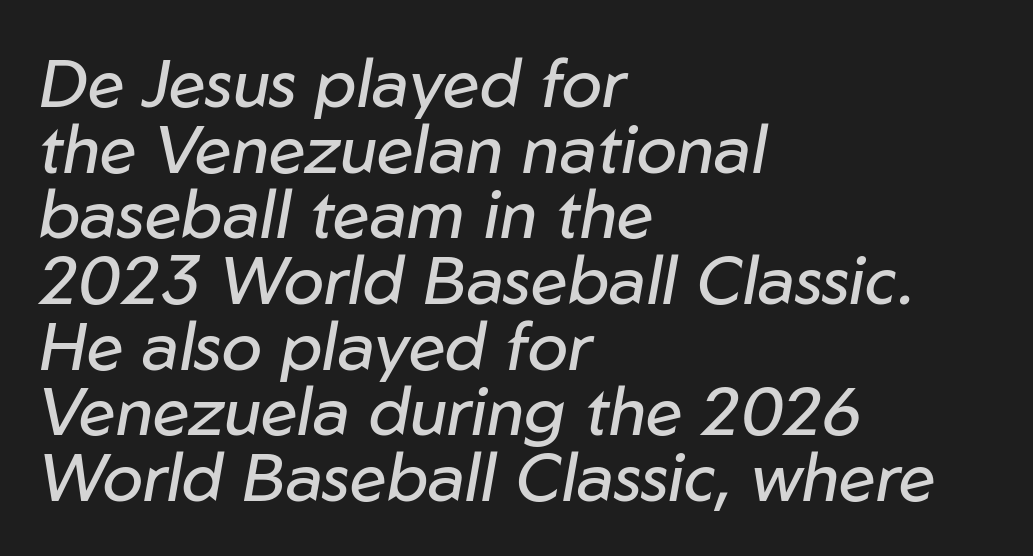
{"italic": "yes", "lean": "right", "slant_degrees": 10, "bold": "no", "weight": "regular", "width": "normal", "stroke_contrast": "low", "x_height": "medium", "monospaced": "no", "underline": "no", "align": "left", "line_spacing": "tight", "line_spacing_ratio": 0.98, "letter_spacing": "normal", "letter_spacing_em": 0.0, "glyph_px": 67}
